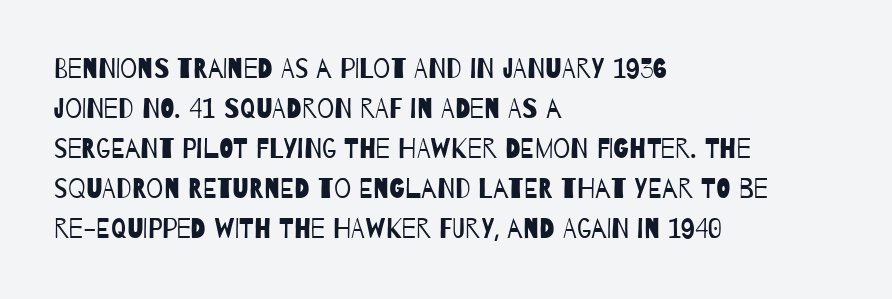
{"bold": "no", "underline": "no", "align": "left", "line_spacing": "normal", "line_spacing_ratio": 1.48, "letter_spacing": "normal", "letter_spacing_em": 0.0, "glyph_px": 27}
